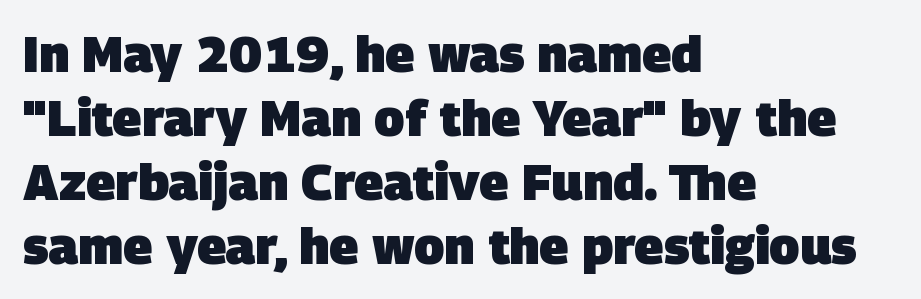
The image shows 50 px heavy sans-serif type; set left-aligned, normal line spacing (1.28x), normal letter spacing, not underlined; low stroke contrast and a large x-height.
